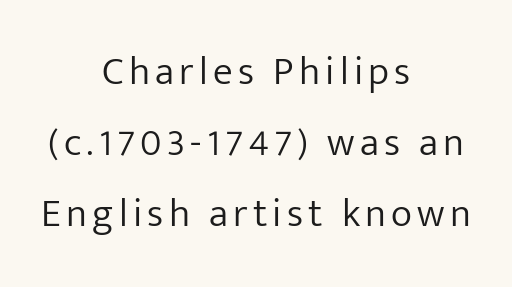
Q: Is the text bold? A: No.
Q: Is the text italic (slanted)? A: No, it is upright.
Q: Is the typeface a serif or a sans-serif typeface? A: Sans-serif.
Q: Is the text underlined? A: No.
Q: How is the paragraph aligned? A: Centered.
Q: Width (condensed, normal, or wide)? A: Normal.
Q: Stroke contrast? A: Low.
Q: x-height? A: Medium.
Q: Monospaced? A: No.
